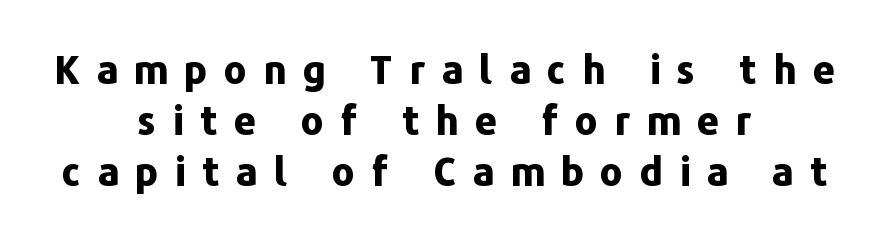
This is roman type, the default non-slanted kind. Spacing between characters has been opened up far beyond the box default. The space directly below the letters is spotless. Notice how the passage keeps no hard edge, just a central spine. This sample has the flowing, uneven cadence of proportional lettering.
